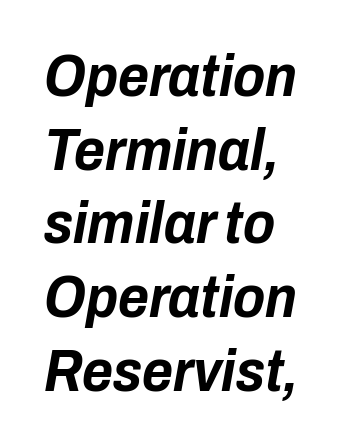
The image shows 59 px bold, condensed type, italic (leaning right); set left-aligned, normal line spacing (1.25x), normal letter spacing, not underlined; low stroke contrast and a medium x-height.
